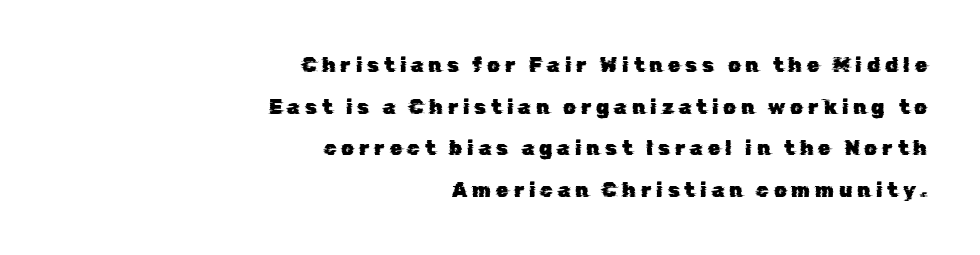
The rendering anchors every line to the right-hand side. Honestly, the rows look like they've been pulled way apart. Underline: absent. Between one letter and the next there's a generous, obvious gap.
